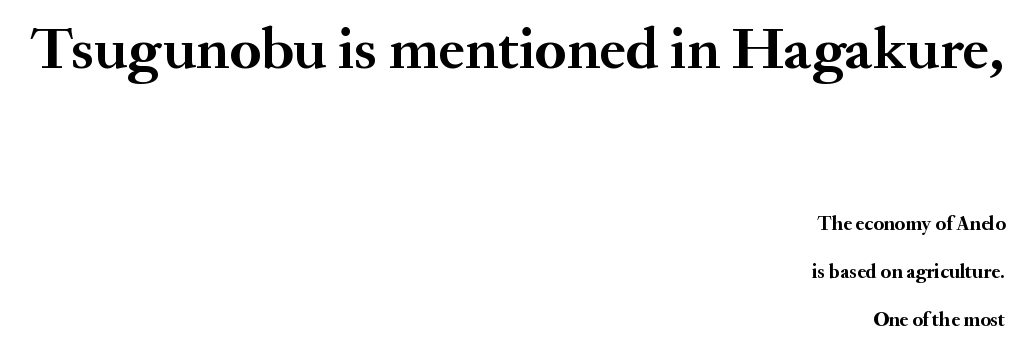
The image shows 60 px semibold serif type, upright; set right-aligned, loose line spacing (2.4x), normal letter spacing, not underlined; the first (top) block is 3.0x larger; medium stroke contrast and a small x-height.
